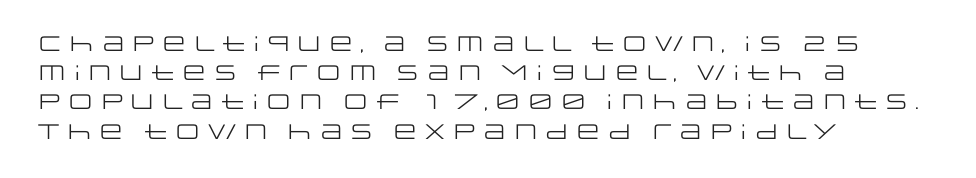
{"italic": "no", "bold": "no", "underline": "no", "align": "left", "line_spacing": "normal", "line_spacing_ratio": 1.39, "letter_spacing": "normal", "letter_spacing_em": 0.0, "glyph_px": 21}
